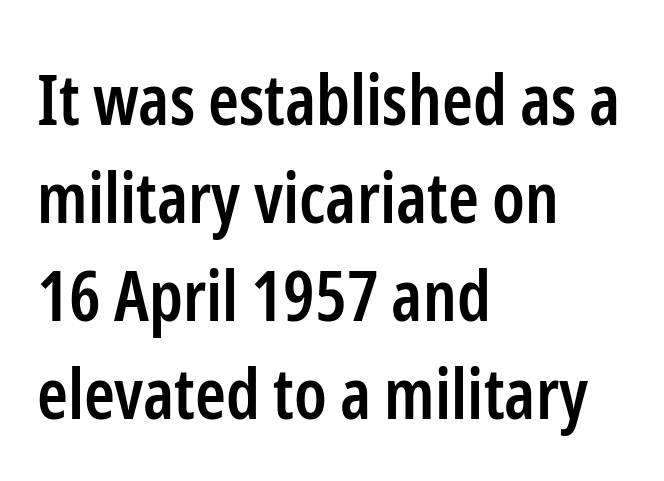
The image shows 70 px semibold, condensed sans-serif type, upright; set left-aligned, normal line spacing (1.4x), normal letter spacing, not underlined; low stroke contrast and a medium x-height.
